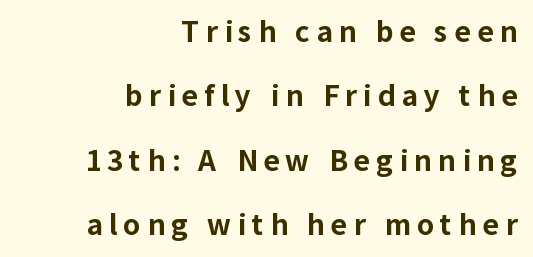
Q: Is the text bold? A: Yes.
Q: Is the text italic (slanted)? A: No, it is upright.
Q: Is the typeface a serif or a sans-serif typeface? A: Sans-serif.
Q: Is the text underlined? A: No.
Q: How is the paragraph aligned? A: Right-aligned.
Q: Is the spacing between letters normal or unusually wide? A: Unusually wide.
Q: Is the spacing between lines tight, normal or loose? A: Loose.
Q: Width (condensed, normal, or wide)? A: Normal.
Q: Stroke contrast? A: Low.
Q: x-height? A: Medium.
Q: Monospaced? A: No.
